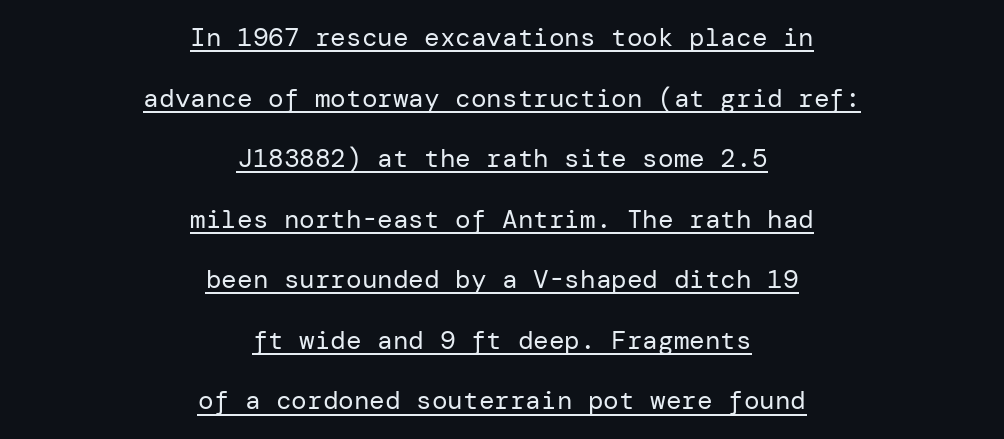
Posture: vertical. Weight: not bold — regular or lighter. The vertical gap from one line to the next is large. You could call the tracking neutral — neither tight nor loose.
